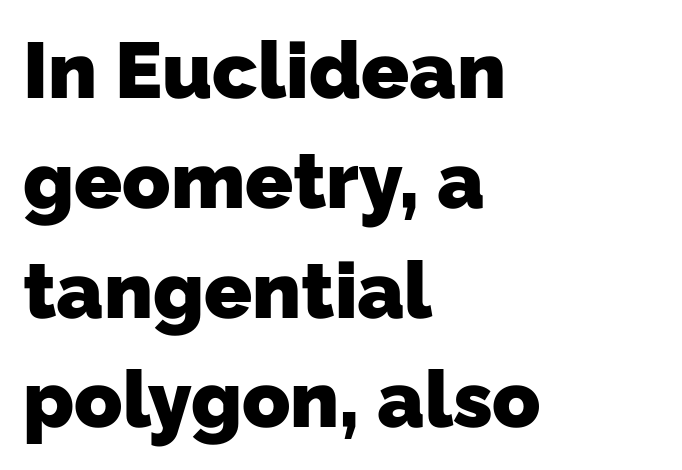
The image shows 79 px heavy sans-serif type; set left-aligned, normal line spacing (1.39x), normal letter spacing, not underlined; low stroke contrast and a medium x-height.
